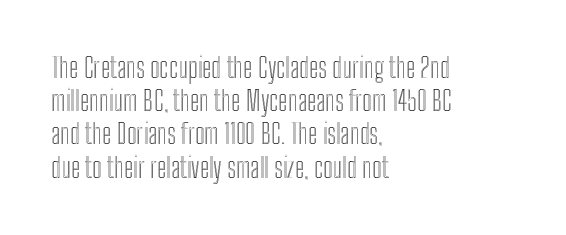
The image shows 27 px text type, upright; set left-aligned, line spacing 1.23x, normal letter spacing, not underlined.
